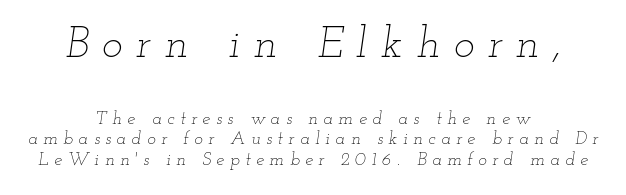
Only glyphs here, with clear space below each row. You could only call the tracking loose — the letters float apart. Spacing verdict: proportional, widths tailored to each character. Visually, the top section dominates because its glyphs are scaled up. Is the type heavy? It reads as light-to-regular instead.
